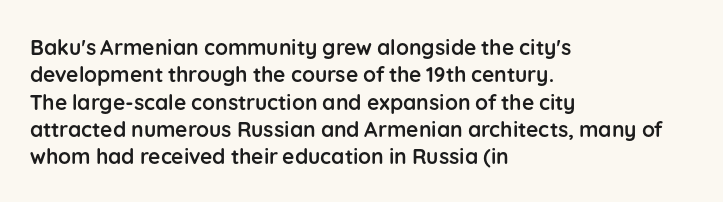
Q: Is the text bold? A: Yes.
Q: Is the text italic (slanted)? A: No, it is upright.
Q: Is the text underlined? A: No.
Q: How is the paragraph aligned? A: Left-aligned.
Q: Is the spacing between letters normal or unusually wide? A: Normal.
Q: Is the spacing between lines tight, normal or loose? A: Normal.
